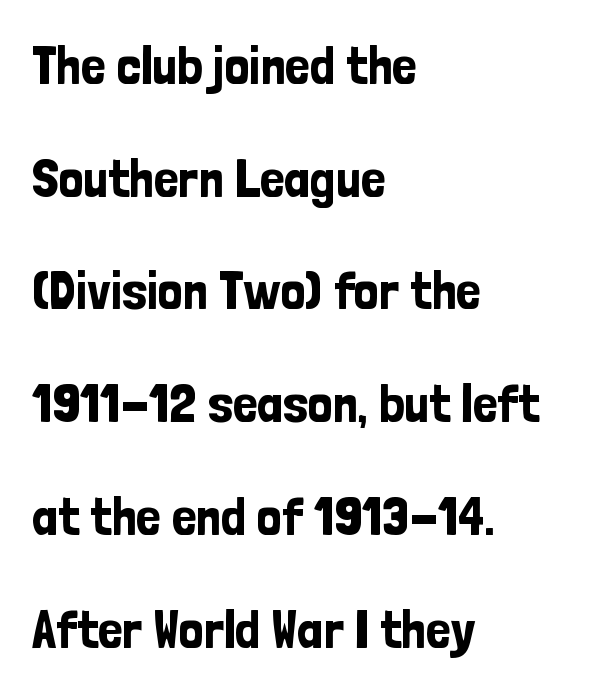
The image shows 55 px condensed sans-serif type, upright; set left-aligned, loose line spacing (2.05x), normal letter spacing, not underlined; low stroke contrast and a medium x-height.
